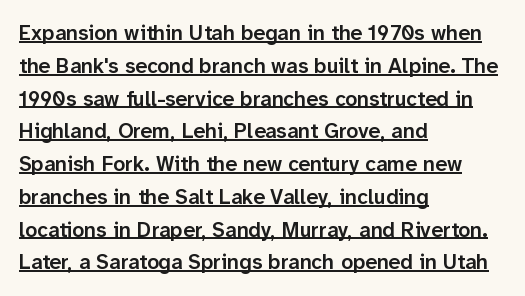
{"italic": "no", "bold": "semi", "underline": "yes", "align": "left", "line_spacing": "normal", "line_spacing_ratio": 1.56, "letter_spacing": "normal", "letter_spacing_em": 0.0, "glyph_px": 21}
